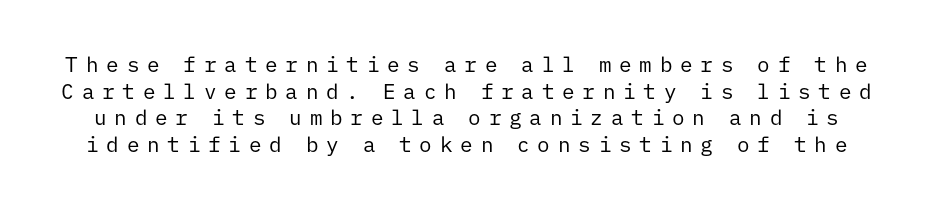
The image shows 21 px text type, upright; set normal line spacing (1.27x), unusually wide letter spacing (+0.37 em), not underlined.
